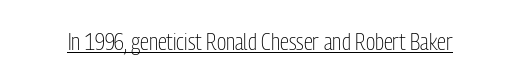
Q: Is the text bold? A: No.
Q: Is the text italic (slanted)? A: No, it is upright.
Q: Is the text underlined? A: Yes.
Q: Is the spacing between letters normal or unusually wide? A: Normal.
